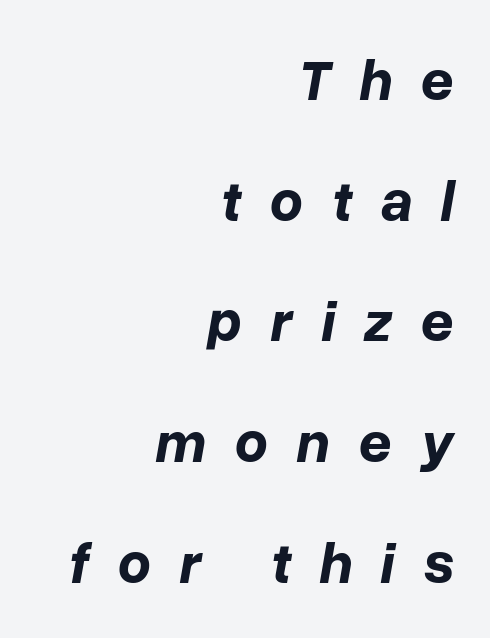
The image shows 58 px bold type, italic (leaning right); set right-aligned, loose line spacing (2.08x), unusually wide letter spacing (+0.49 em), not underlined; low stroke contrast and a medium x-height.
